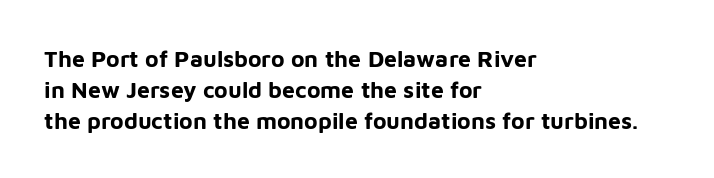
The image shows 23 px bold type, upright; set left-aligned, normal line spacing (1.34x), normal letter spacing, not underlined.
